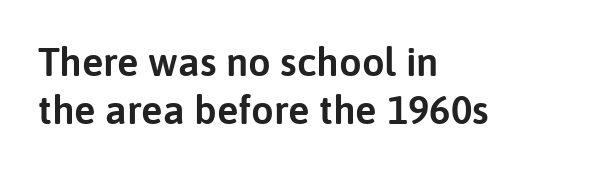
Check where the strokes stop: nothing finishes them off — pure sans. Proportional: the letters do not fall into vertical columns. How are the letters spaced? Ordinarily, with no added tracking. The lettering holds an erect, upright posture throughout. Each row of text sits above clean, open space.
